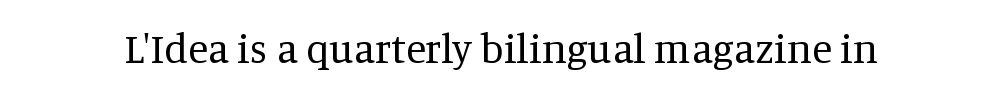
The image shows 41 px regular-weight serif type, upright; set normal letter spacing, not underlined; medium stroke contrast and a large x-height.
